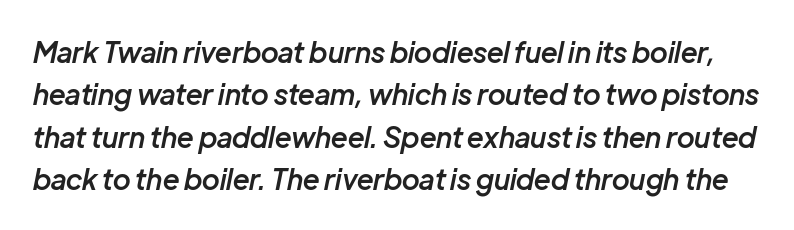
The image shows 28 px semibold type, italic (leaning right); set normal line spacing (1.51x), normal letter spacing, not underlined; low stroke contrast and a medium x-height.
